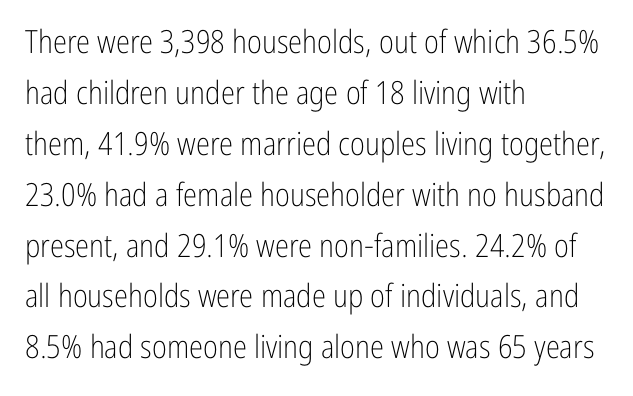
The image shows 32 px light, condensed sans-serif type, upright; set left-aligned, normal line spacing (1.59x), normal letter spacing, not underlined; low stroke contrast and a medium x-height.
